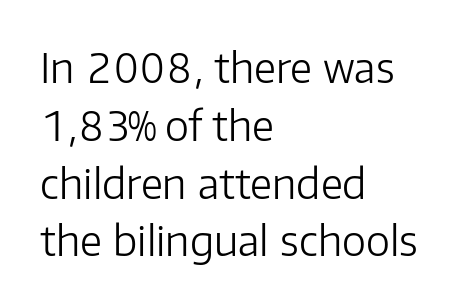
The rendering uses natural spacing where letterforms have individual widths. Weight: in the light-to-regular range. The text was rendered using a sans face with plain stroke endings. Compared with typical body copy, the letter spacing here is the same. Short and long lines alike share a common starting point at left. Type without underlining.
